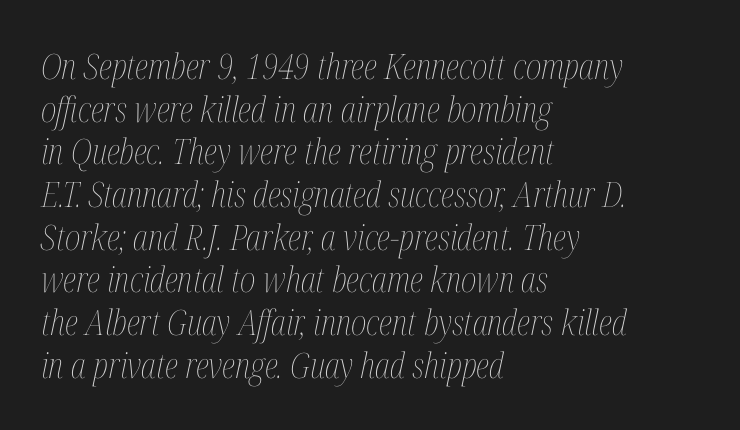
{"italic": "yes", "lean": "right", "slant_degrees": 12, "bold": "no", "weight": "thin", "width": "condensed", "stroke_contrast": "medium", "x_height": "medium", "monospaced": "no", "underline": "no", "align": "left", "line_spacing_ratio": 1.22, "letter_spacing": "normal", "letter_spacing_em": 0.0, "glyph_px": 35}
